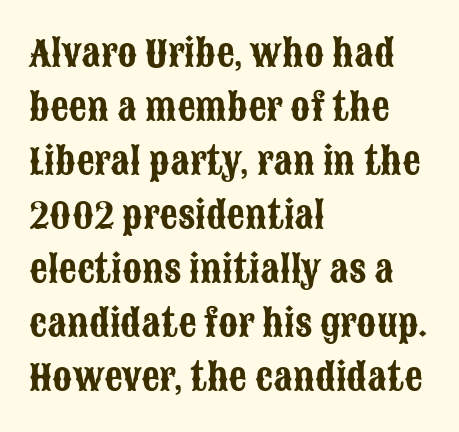
Q: Is the text italic (slanted)? A: No, it is upright.
Q: Is the typeface a serif or a sans-serif typeface? A: Sans-serif.
Q: Is the text underlined? A: No.
Q: How is the paragraph aligned? A: Left-aligned.
Q: Is the spacing between letters normal or unusually wide? A: Normal.
Q: Is the spacing between lines tight, normal or loose? A: Normal.
Q: Width (condensed, normal, or wide)? A: Condensed.
Q: Stroke contrast? A: Low.
Q: x-height? A: Large.
Q: Monospaced? A: No.
